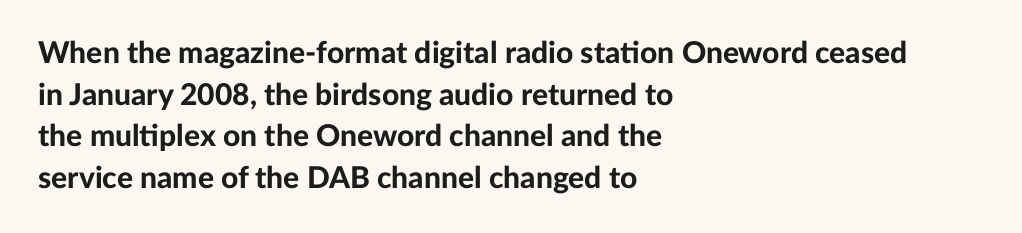
The image shows 30 px bold sans-serif type, upright; set left-aligned, normal line spacing (1.39x), normal letter spacing, not underlined; low stroke contrast and a medium x-height.
